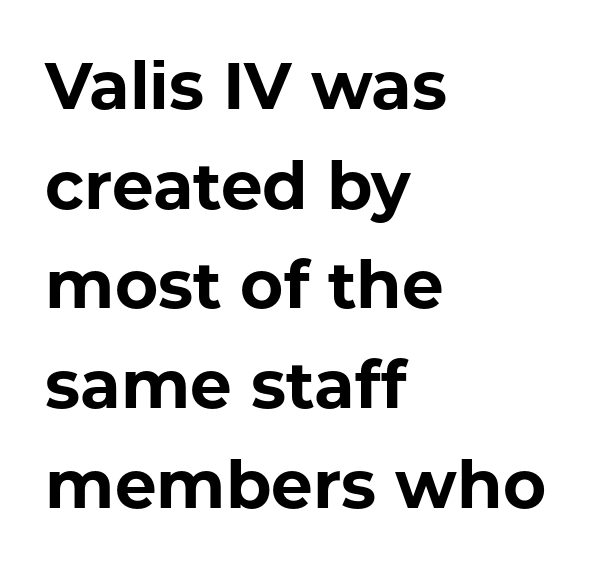
Q: Is the text bold? A: Yes.
Q: Is the text italic (slanted)? A: No, it is upright.
Q: Is the typeface a serif or a sans-serif typeface? A: Sans-serif.
Q: Is the text underlined? A: No.
Q: How is the paragraph aligned? A: Left-aligned.
Q: Is the spacing between letters normal or unusually wide? A: Normal.
Q: Is the spacing between lines tight, normal or loose? A: Normal.
Q: Width (condensed, normal, or wide)? A: Normal.
Q: Stroke contrast? A: Low.
Q: x-height? A: Medium.
Q: Monospaced? A: No.
